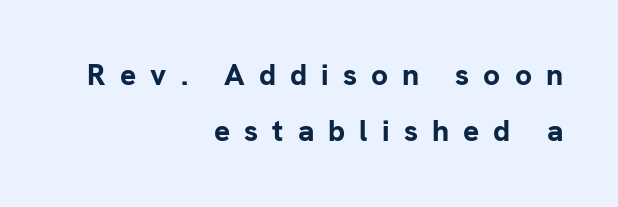
Q: Is the text bold? A: Yes.
Q: Is the text italic (slanted)? A: No, it is upright.
Q: Is the typeface a serif or a sans-serif typeface? A: Sans-serif.
Q: Is the text underlined? A: No.
Q: How is the paragraph aligned? A: Right-aligned.
Q: Is the spacing between letters normal or unusually wide? A: Unusually wide.
Q: Width (condensed, normal, or wide)? A: Normal.
Q: Stroke contrast? A: Low.
Q: x-height? A: Medium.
Q: Monospaced? A: No.
